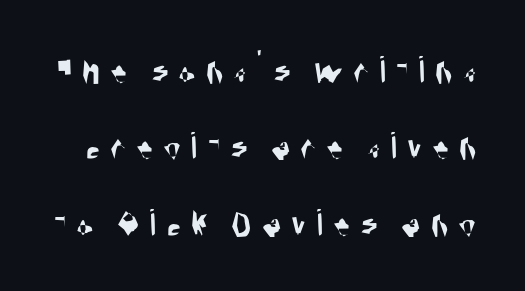
A clean baseline with only descenders dipping below it. Vertical spacing — loose. Is this a sans? Yes — the strokes have no serifs. Spacing between characters has been opened up far beyond the box default.
